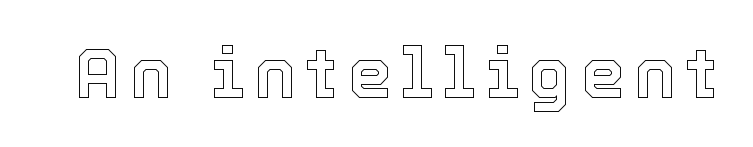
{"italic": "no", "width": "normal", "x_height": "medium", "monospaced": "no", "underline": "no", "glyph_px": 70}
